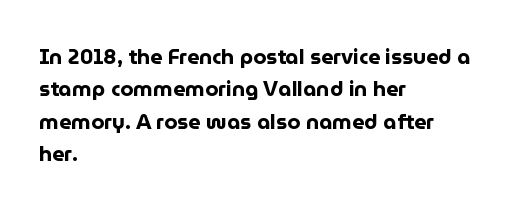
Unlike italic type, these characters show no tilt at all. Line starts are locked; line ends wander. Characters follow at the spacing the type designer built in. On the weight axis this lands at bold, roughly 700. The passage shown is not underscored anywhere.
